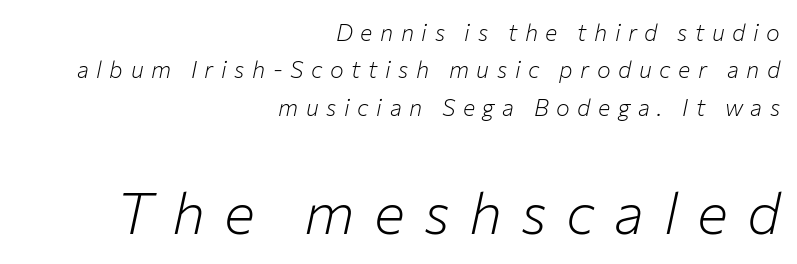
{"italic": "yes", "lean": "right", "slant_degrees": 12, "bold": "no", "weight": "light", "width": "normal", "stroke_contrast": "low", "x_height": "medium", "monospaced": "no", "underline": "no", "align": "right", "line_spacing": "normal", "line_spacing_ratio": 1.62, "letter_spacing": "wide", "letter_spacing_em": 0.33, "larger_block": "second", "size_ratio": 2.52, "glyph_px": 58}
